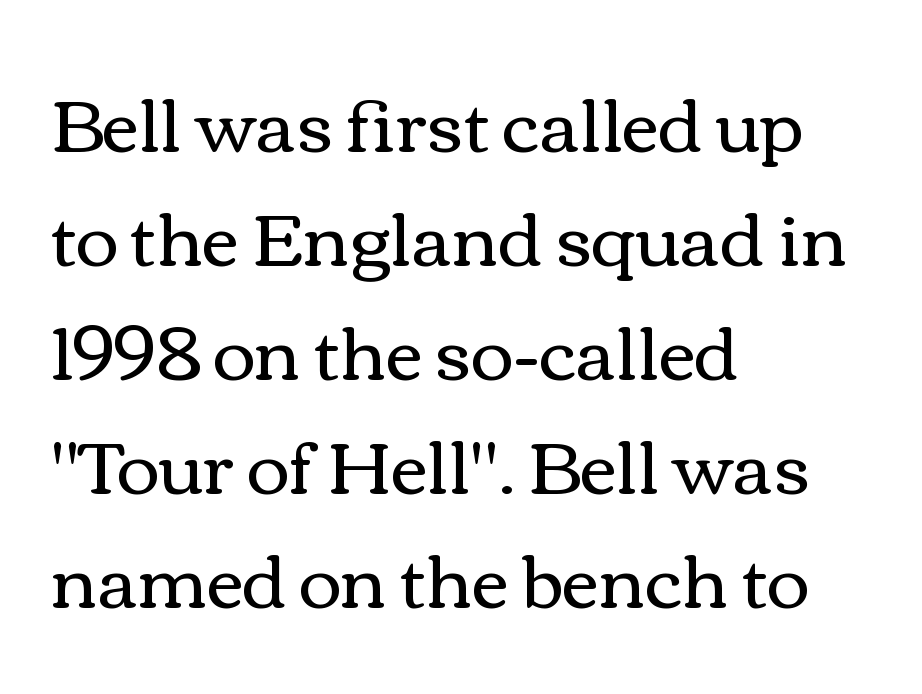
Q: Is the text bold? A: No.
Q: Is the text italic (slanted)? A: No, it is upright.
Q: Is the text underlined? A: No.
Q: How is the paragraph aligned? A: Left-aligned.
Q: Is the spacing between letters normal or unusually wide? A: Normal.
Q: Is the spacing between lines tight, normal or loose? A: Normal.
Q: Width (condensed, normal, or wide)? A: Wide.
Q: x-height? A: Medium.
Q: Monospaced? A: No.
